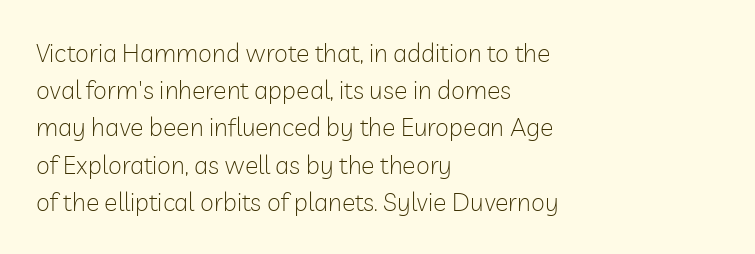
Q: Is the text bold? A: No.
Q: Is the text italic (slanted)? A: No, it is upright.
Q: Is the text underlined? A: No.
Q: How is the paragraph aligned? A: Left-aligned.
Q: Is the spacing between letters normal or unusually wide? A: Normal.
Q: Is the spacing between lines tight, normal or loose? A: Normal.
